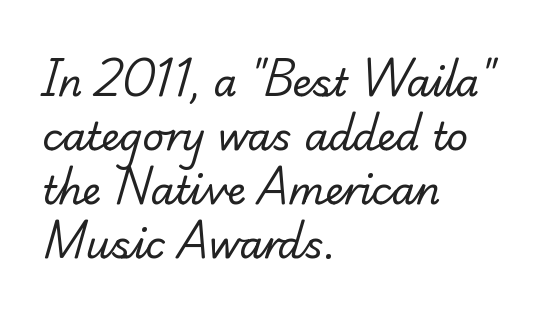
Line beginnings align vertically; line endings do not. Stroke terminals: seriffed. Inter-character spacing is left at the font's built-in metrics. Think standard paragraph weight, or any step lighter than that.
